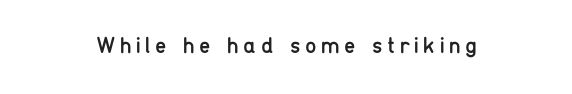
The image shows 23 px text type, upright; set unusually wide letter spacing (+0.2 em), not underlined.
